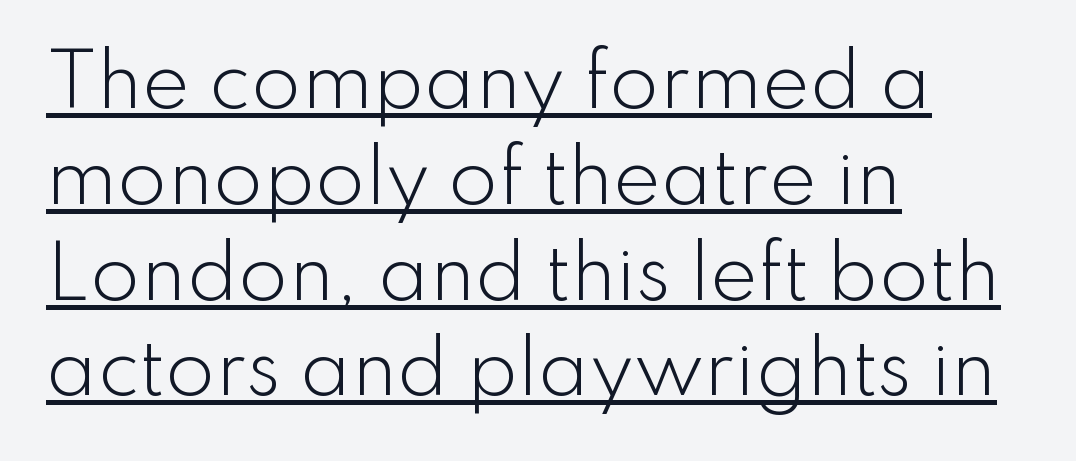
Q: Is the text bold? A: No.
Q: Is the text italic (slanted)? A: No, it is upright.
Q: Is the typeface a serif or a sans-serif typeface? A: Sans-serif.
Q: Is the text underlined? A: Yes.
Q: How is the paragraph aligned? A: Left-aligned.
Q: Is the spacing between letters normal or unusually wide? A: Normal.
Q: Is the spacing between lines tight, normal or loose? A: Normal.
Q: Width (condensed, normal, or wide)? A: Normal.
Q: Stroke contrast? A: Low.
Q: x-height? A: Small.
Q: Monospaced? A: No.
